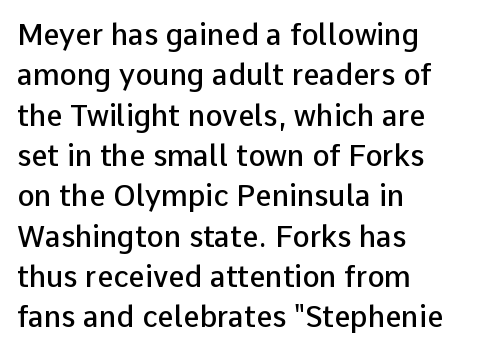
Q: Is the text bold? A: Semi-bold.
Q: Is the text italic (slanted)? A: No, it is upright.
Q: Is the typeface a serif or a sans-serif typeface? A: Sans-serif.
Q: Is the text underlined? A: No.
Q: How is the paragraph aligned? A: Left-aligned.
Q: Is the spacing between letters normal or unusually wide? A: Normal.
Q: Is the spacing between lines tight, normal or loose? A: Normal.
Q: Width (condensed, normal, or wide)? A: Normal.
Q: Stroke contrast? A: Low.
Q: x-height? A: Medium.
Q: Monospaced? A: No.
